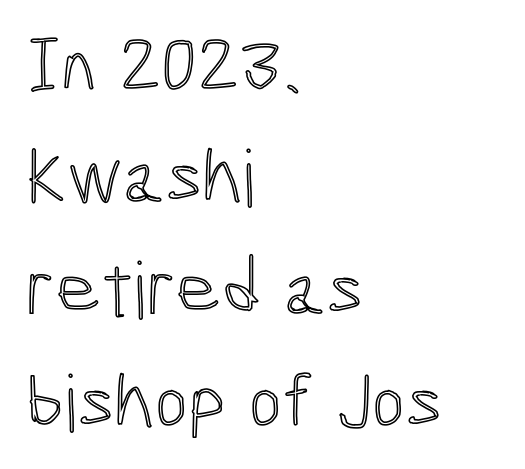
{"italic": "no", "width": "condensed", "x_height": "medium", "monospaced": "no", "underline": "no", "align": "left", "line_spacing": "normal", "line_spacing_ratio": 1.42, "letter_spacing": "normal", "letter_spacing_em": 0.0, "glyph_px": 79}
